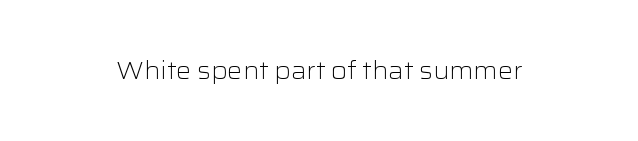
Q: Is the text bold? A: No.
Q: Is the text italic (slanted)? A: No, it is upright.
Q: Is the text underlined? A: No.
Q: Is the spacing between letters normal or unusually wide? A: Normal.
